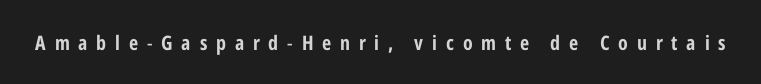
Underline: absent. This sample uses expanded letter spacing, leaving extra air between glyphs. A roman cut, with each character standing at attention.
